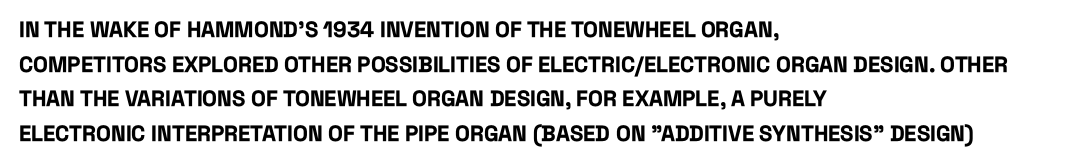
This sample uses an upright cut, with every glyph sitting square on the baseline. Whoever set this chose a conventional vertical rhythm. Students, note that the glyphs here touch the page at normal intervals. Strokes here are thick enough to call this a true bold.
